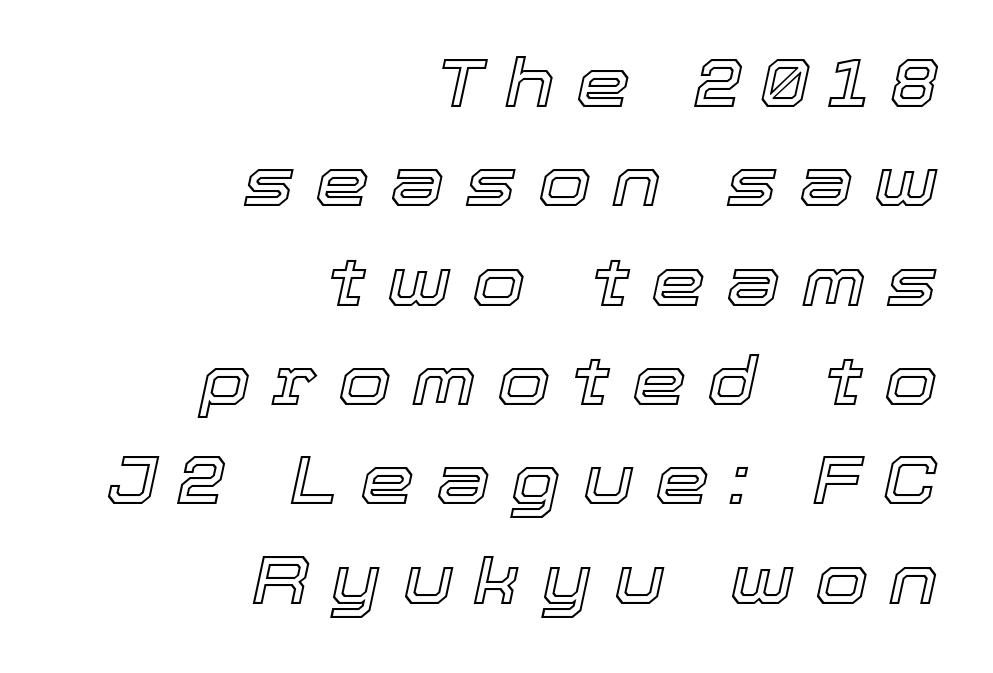
Q: Is the text italic (slanted)? A: Yes, it leans right by about 12 degrees.
Q: Is the text underlined? A: No.
Q: How is the paragraph aligned? A: Right-aligned.
Q: Is the spacing between letters normal or unusually wide? A: Unusually wide.
Q: Is the spacing between lines tight, normal or loose? A: Normal.
Q: Width (condensed, normal, or wide)? A: Normal.
Q: x-height? A: Medium.
Q: Monospaced? A: No.
